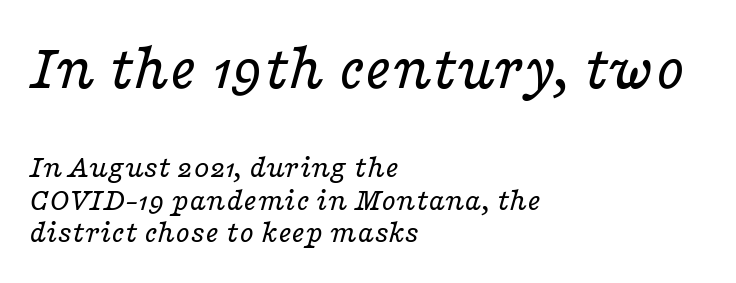
The image shows 66 px regular-weight, wide serif type, italic (leaning right); set left-aligned, tight line spacing (0.99x), normal letter spacing, not underlined; the first (top) block is 2.0x larger; low stroke contrast and a medium x-height.
